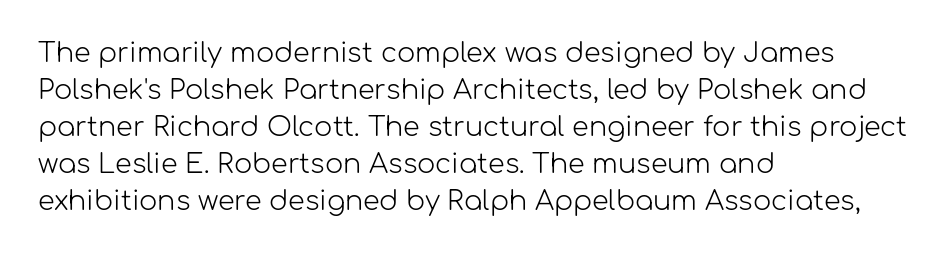
Reading down the block, your eye returns to a fixed left position each line. Tall strokes in this sample are plumb rather than angled. The rendering uses a moderate line-height, typical for paragraphs. This is not heavy type; no bold has been used. Any mark beneath the type? The region is blank. Each word holds together tightly as a unit, with standard inter-letter gaps.
